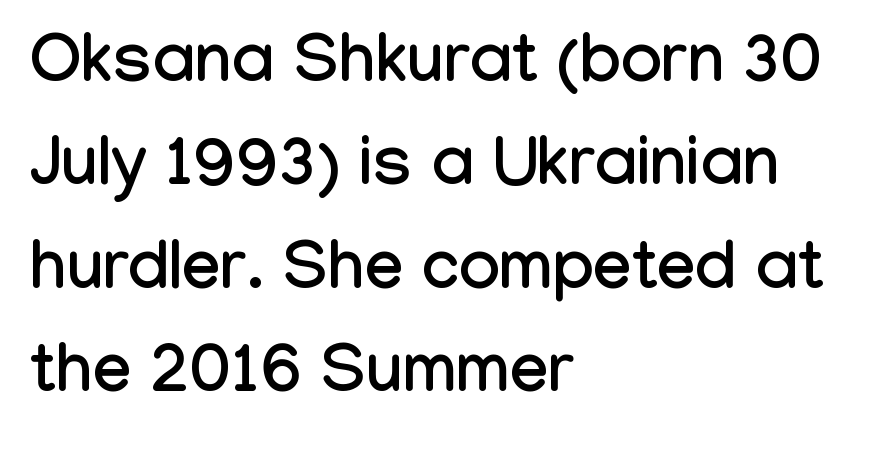
The image shows 69 px condensed sans-serif type, upright; set left-aligned, normal line spacing (1.5x), normal letter spacing, not underlined; low stroke contrast and a medium x-height.
